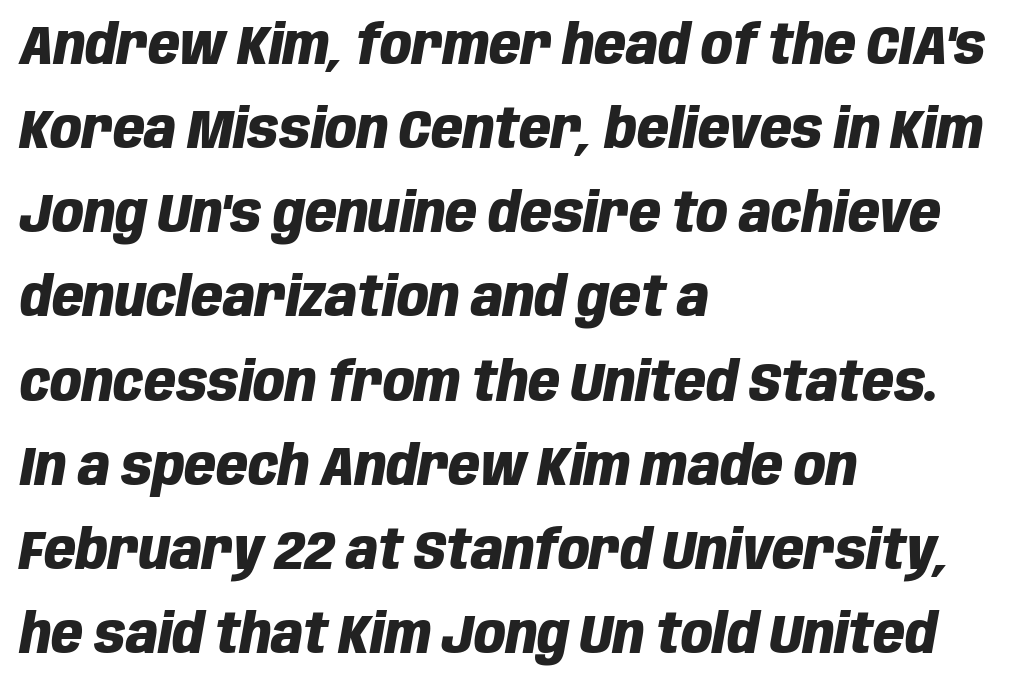
{"italic": "yes", "lean": "right", "slant_degrees": 10, "bold": "yes", "weight": "heavy", "width": "condensed", "stroke_contrast": "low", "x_height": "large", "monospaced": "no", "underline": "no", "align": "left", "line_spacing": "normal", "line_spacing_ratio": 1.53, "letter_spacing": "normal", "letter_spacing_em": 0.0, "glyph_px": 55}
